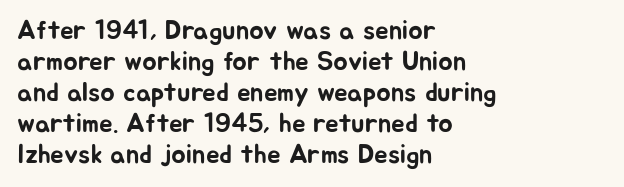
The passage shown stacks its lines with hardly any gap. The type is set solid horizontally, with unmodified tracking. The gap between lines stays unmarked. Every character sits straight up, as roman type does.
